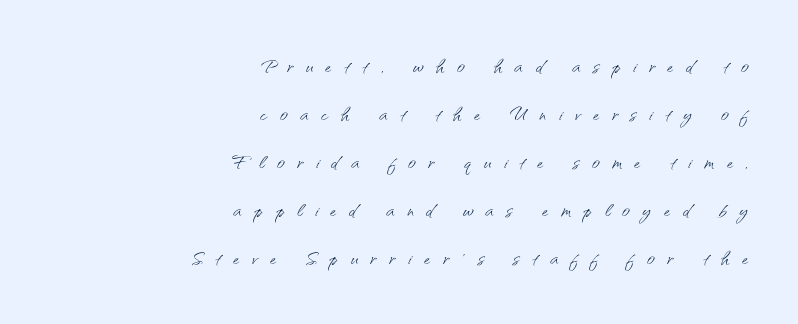
{"bold": "no", "underline": "no", "align": "right", "line_spacing_ratio": 1.78, "letter_spacing": "wide", "letter_spacing_em": 0.47, "glyph_px": 27}
